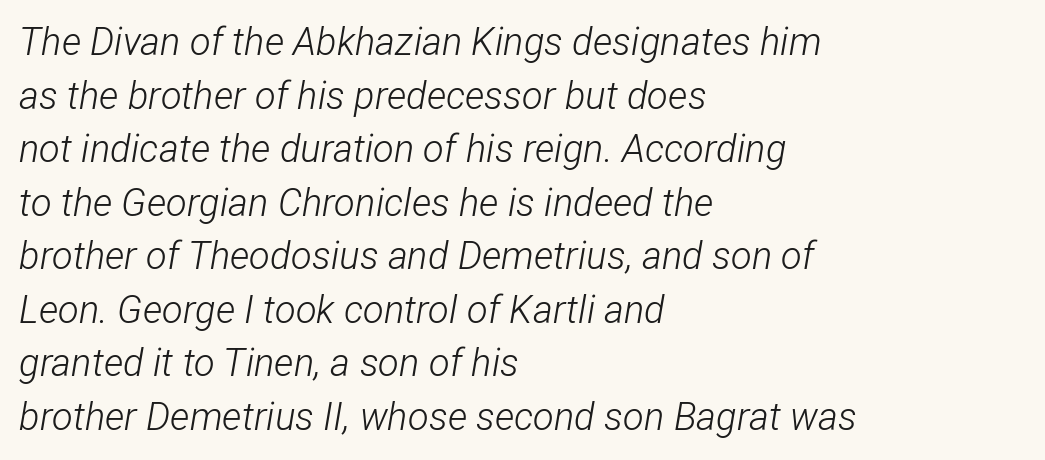
Caption: multi-line text, flush left, ragged right. The specimen omits any rule beneath the text block's lines. The specimen reads as italic at a glance. Evenly set lines give the paragraph a standard silhouette. Honestly, the letter spacing is just normal — you wouldn't notice it. No chunkiness to these letters — they're not bold.
